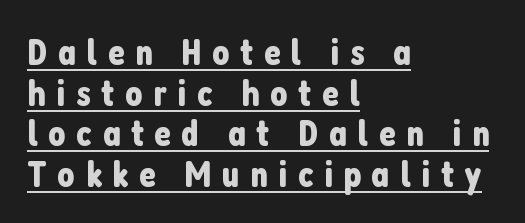
Which margin do the lines hug? The left one — the right edge is uneven. A typesetter would call this leading minimal, almost set solid. The rendering uses natural spacing where letterforms have individual widths. The type family on display is of the sans-serif kind. Notice how the stems are strictly vertical — no italics here. Like a heading marked for emphasis, these lines bear an underscore.
